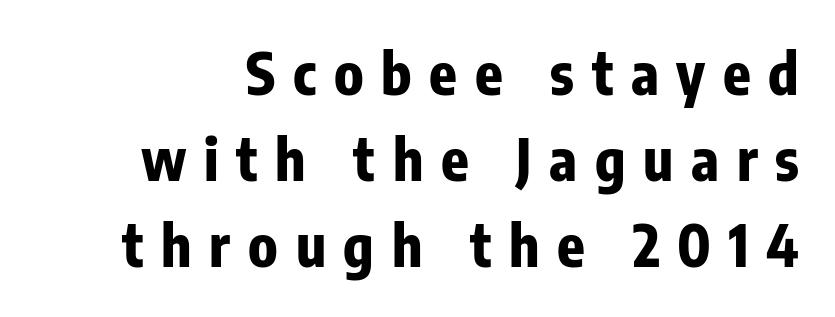
Successive baselines arrive at the customary interval. Check under the words: just untouched page. Look at the bottom of the vertical strokes: they stop flat, with no serifs. Set as a true bold cut, around the 700 mark. These lines are rendered in a variable-pitch font. Between one letter and the next there's a generous, obvious gap.
